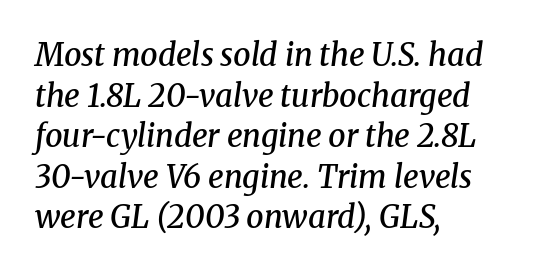
Q: Is the text bold? A: Semi-bold.
Q: Is the text italic (slanted)? A: Yes, it leans right by about 8 degrees.
Q: Is the typeface a serif or a sans-serif typeface? A: Serif.
Q: Is the text underlined? A: No.
Q: How is the paragraph aligned? A: Left-aligned.
Q: Is the spacing between letters normal or unusually wide? A: Normal.
Q: Is the spacing between lines tight, normal or loose? A: Normal.
Q: Width (condensed, normal, or wide)? A: Normal.
Q: Stroke contrast? A: Medium.
Q: x-height? A: Medium.
Q: Monospaced? A: No.
